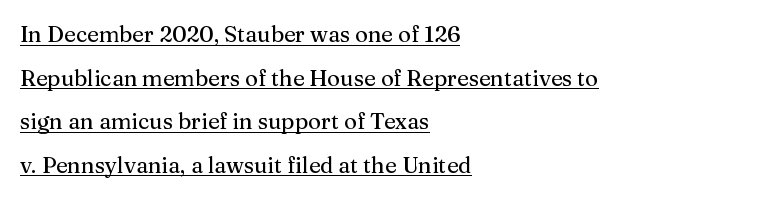
You can tell it's not italic because the verticals are truly vertical. Reading down the block, your eye returns to a fixed left position each line. The type is set solid horizontally, with unmodified tracking. Glance below the letters and you will spot a drawn line. Loosely led — the rows are spread out.
